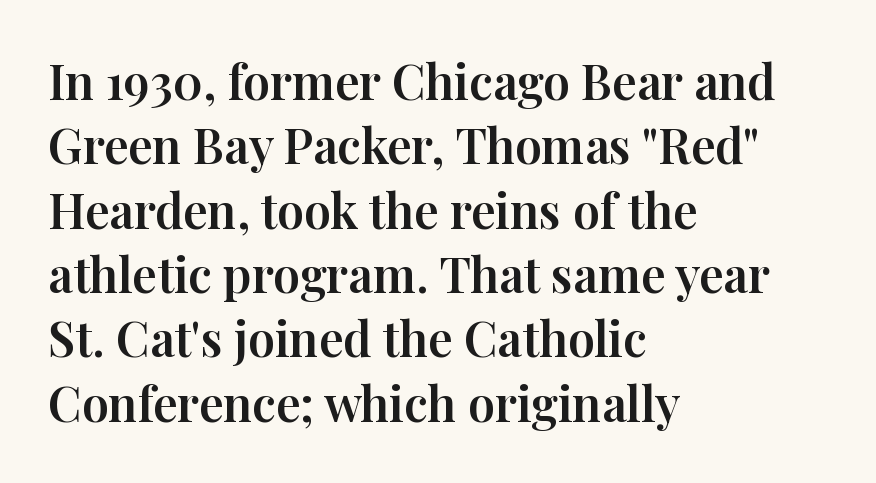
Q: Is the text italic (slanted)? A: No, it is upright.
Q: Is the typeface a serif or a sans-serif typeface? A: Serif.
Q: Is the text underlined? A: No.
Q: How is the paragraph aligned? A: Left-aligned.
Q: Is the spacing between letters normal or unusually wide? A: Normal.
Q: Is the spacing between lines tight, normal or loose? A: Normal.
Q: Width (condensed, normal, or wide)? A: Normal.
Q: Stroke contrast? A: High.
Q: x-height? A: Medium.
Q: Monospaced? A: No.
